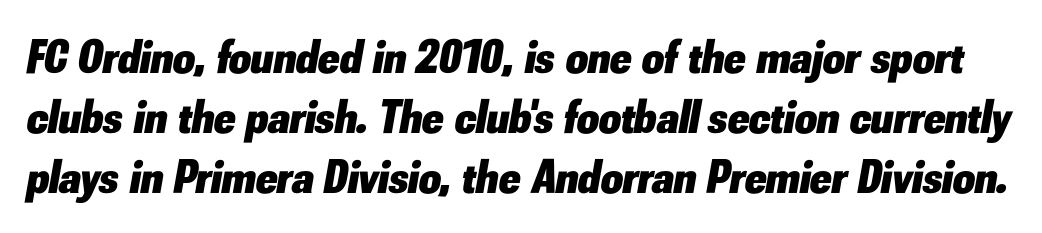
{"italic": "yes", "lean": "right", "slant_degrees": 10, "bold": "yes", "weight": "heavy", "width": "normal", "stroke_contrast": "low", "x_height": "small", "monospaced": "no", "underline": "no", "line_spacing": "normal", "line_spacing_ratio": 1.25, "letter_spacing": "normal", "letter_spacing_em": 0.0, "glyph_px": 48}
